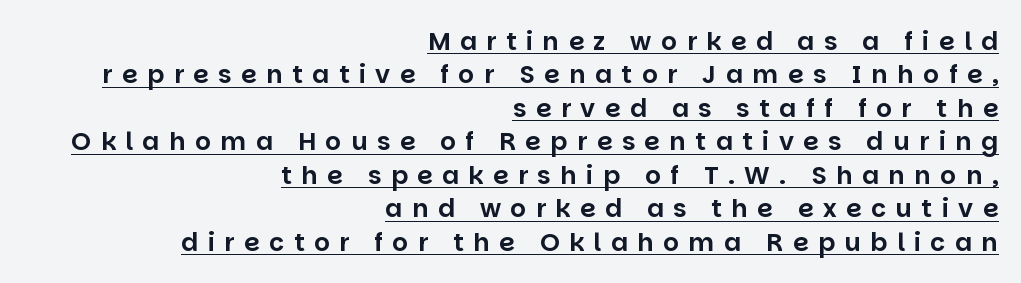
Q: Is the text italic (slanted)? A: No, it is upright.
Q: Is the text underlined? A: Yes.
Q: How is the paragraph aligned? A: Right-aligned.
Q: Is the spacing between letters normal or unusually wide? A: Unusually wide.
Q: Is the spacing between lines tight, normal or loose? A: Normal.
